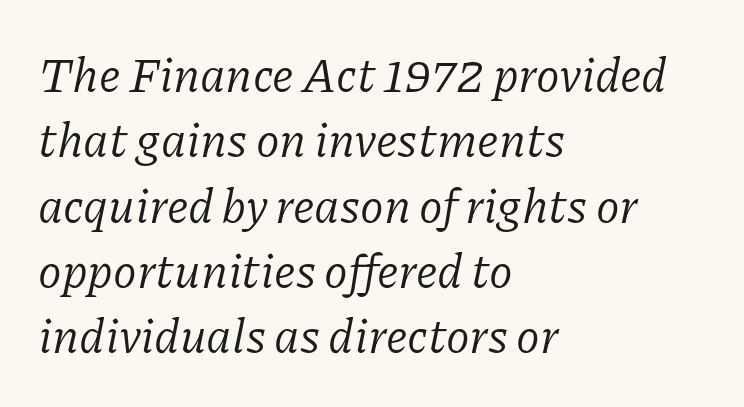
{"serif": "yes", "italic": "yes", "lean": "right", "slant_degrees": 11, "bold": "no", "weight": "regular", "width": "normal", "stroke_contrast": "low", "x_height": "medium", "monospaced": "no", "underline": "no", "align": "left", "line_spacing": "normal", "line_spacing_ratio": 1.36, "letter_spacing": "normal", "letter_spacing_em": 0.0, "glyph_px": 48}
